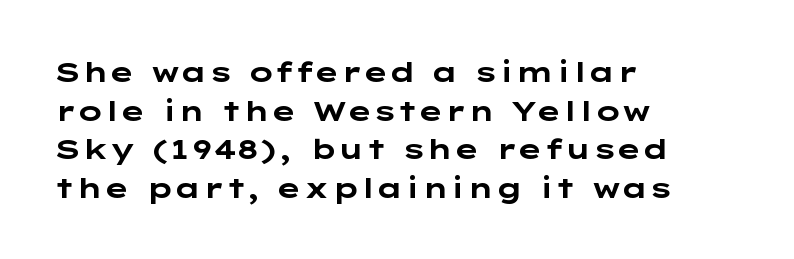
Q: Is the text bold? A: Yes.
Q: Is the text italic (slanted)? A: No, it is upright.
Q: Is the typeface a serif or a sans-serif typeface? A: Sans-serif.
Q: Is the text underlined? A: No.
Q: How is the paragraph aligned? A: Left-aligned.
Q: Is the spacing between letters normal or unusually wide? A: Normal.
Q: Is the spacing between lines tight, normal or loose? A: Normal.
Q: Width (condensed, normal, or wide)? A: Wide.
Q: Stroke contrast? A: Low.
Q: x-height? A: Medium.
